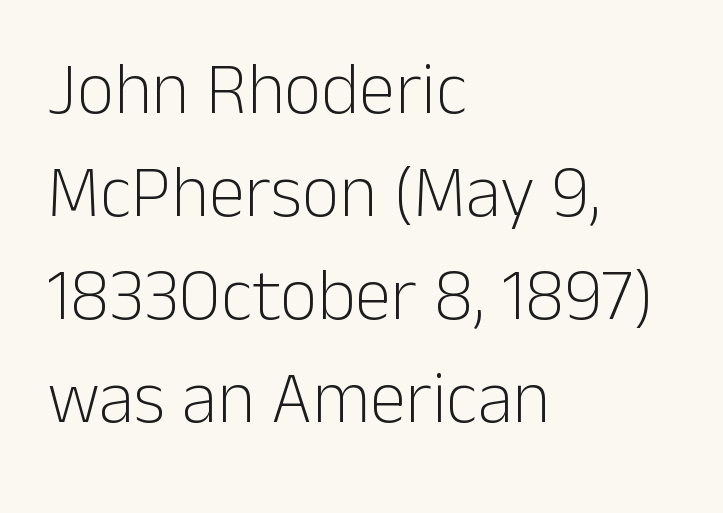
{"serif": "no", "italic": "no", "bold": "no", "weight": "light", "width": "normal", "stroke_contrast": "low", "x_height": "medium", "monospaced": "no", "underline": "no", "align": "left", "line_spacing": "normal", "line_spacing_ratio": 1.41, "letter_spacing": "normal", "letter_spacing_em": 0.0, "glyph_px": 73}
